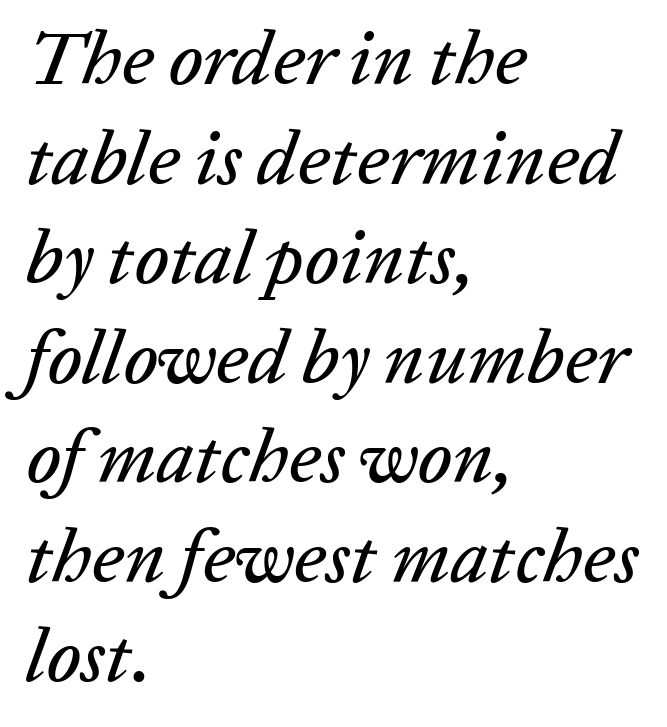
Proportional: the letters do not fall into vertical columns. If you drew a ruler down the left edge, every line would touch it. Does the leading feel generous? No, just average. Plain, unruled lines of type.
